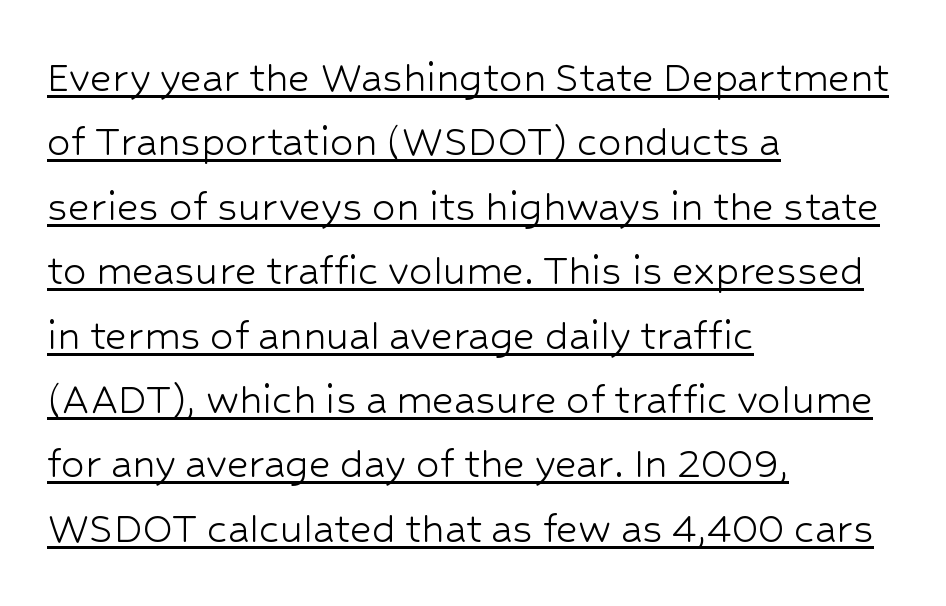
{"serif": "no", "italic": "no", "bold": "no", "weight": "light", "width": "normal", "stroke_contrast": "low", "x_height": "medium", "monospaced": "no", "underline": "yes", "align": "left", "line_spacing": "normal", "line_spacing_ratio": 1.37, "letter_spacing": "normal", "letter_spacing_em": 0.0, "glyph_px": 47}
